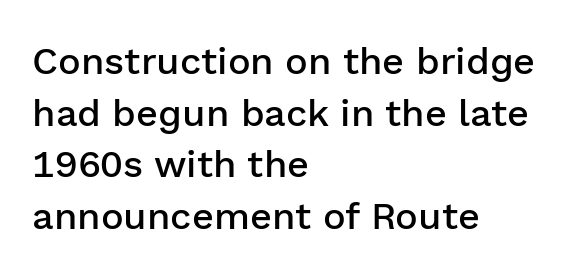
The image shows 38 px semibold sans-serif type, upright; set left-aligned, normal line spacing (1.36x), normal letter spacing, not underlined; low stroke contrast and a medium x-height.
